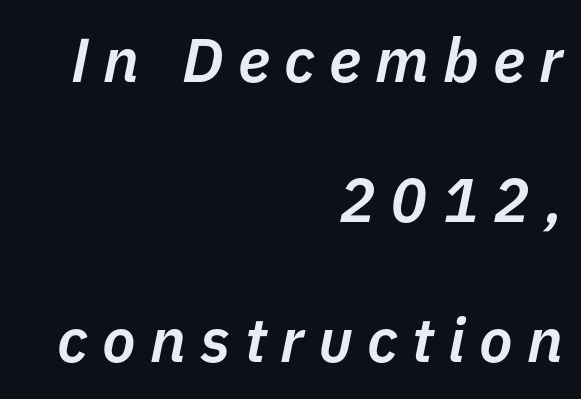
Looks like regular typesetting: each glyph gets only the width it needs. The zone under the glyphs is completely vacant. Someone cranked the tracking dial way up on this one. Students, this is semibold: more ink than regular, less than bold. Quick note: italic. Horizontally, the lines are justified to the trailing edge only.
